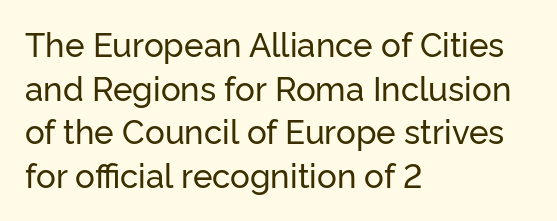
The image shows 33 px sans-serif type, upright; set left-aligned, normal line spacing (1.32x), normal letter spacing, not underlined; low stroke contrast and a medium x-height.
